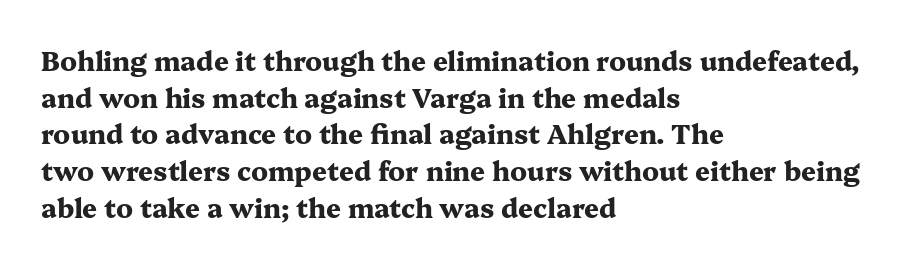
The image shows 26 px bold type, upright; set left-aligned, normal line spacing (1.41x), normal letter spacing, not underlined.
